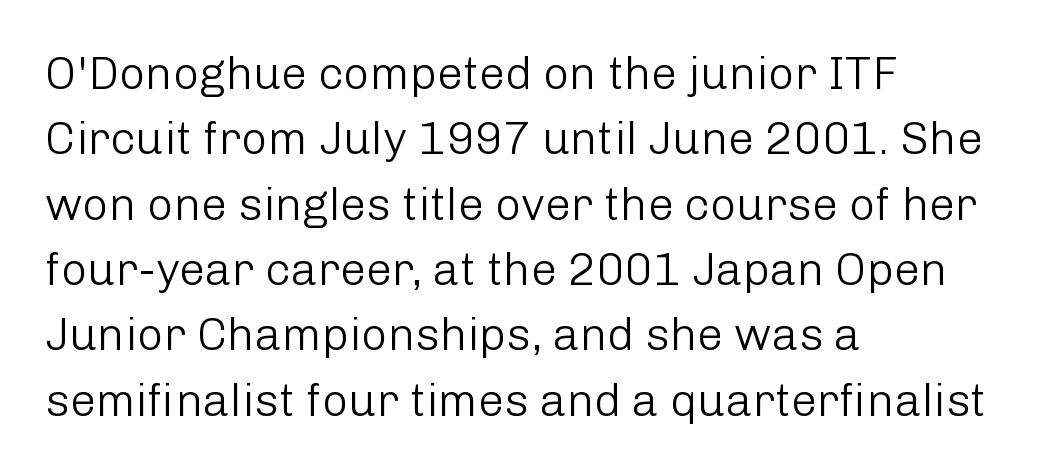
The image shows 46 px light sans-serif type, upright; set left-aligned, normal line spacing (1.42x), normal letter spacing, not underlined; low stroke contrast and a medium x-height.
